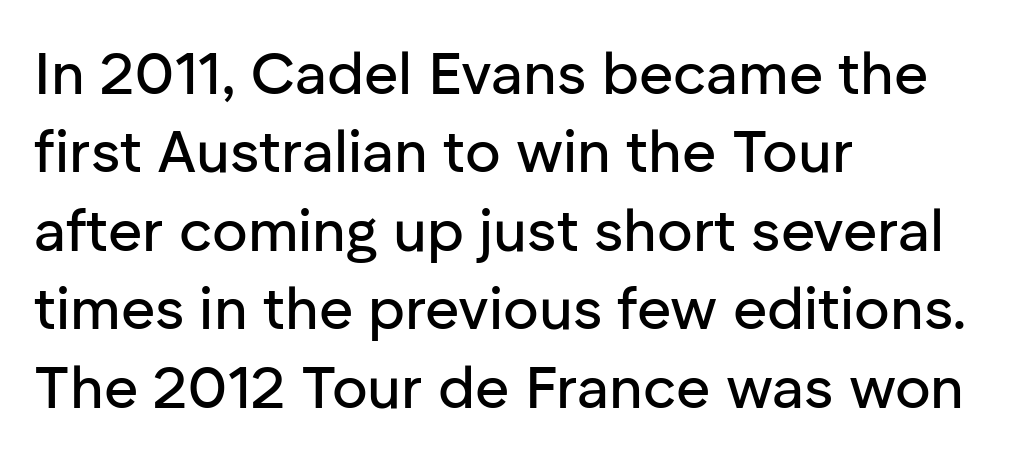
The image shows 59 px sans-serif type, upright; set left-aligned, normal line spacing (1.33x), normal letter spacing, not underlined; low stroke contrast and a medium x-height.
